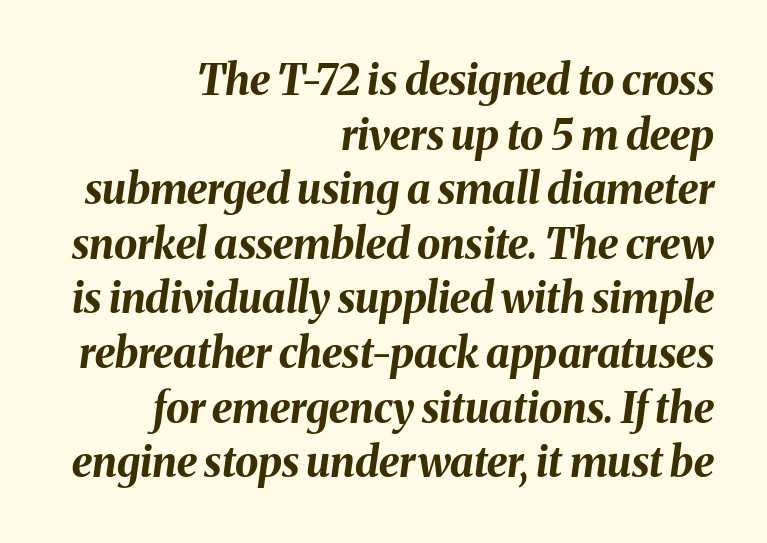
Heft: maximum for text — a bold. Is the letter spacing exaggerated? No — it looks like the ordinary default. The leading is moderate, giving the passage an even texture. If you drew a line through each stem, it would be angled.
